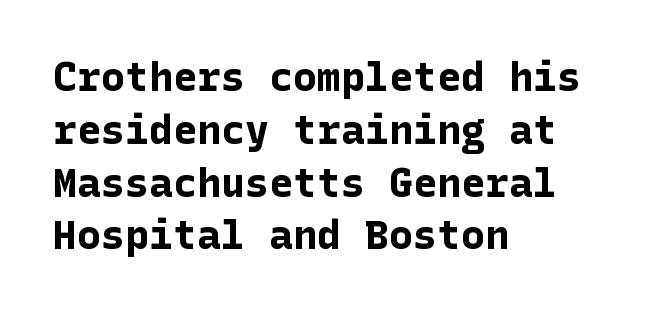
Does the copy run flush right? No — it runs flush left. Short note: letters normally spaced. The font's upright variant was chosen for this text. Check under the words: just untouched page. The passage shown is typeset with a sans-serif family.
